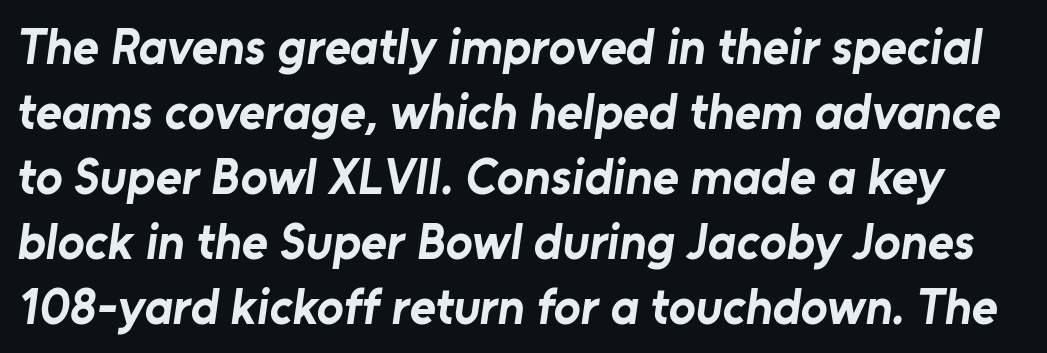
{"serif": "no", "bold": "yes", "weight": "bold", "width": "normal", "stroke_contrast": "low", "x_height": "medium", "monospaced": "no", "underline": "no", "line_spacing": "normal", "line_spacing_ratio": 1.3, "letter_spacing": "normal", "letter_spacing_em": 0.0, "glyph_px": 50}
